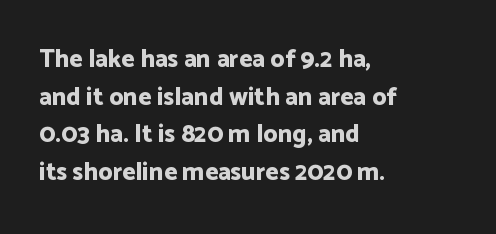
Q: Is the text bold? A: Yes.
Q: Is the text italic (slanted)? A: No, it is upright.
Q: Is the text underlined? A: No.
Q: How is the paragraph aligned? A: Left-aligned.
Q: Is the spacing between letters normal or unusually wide? A: Normal.
Q: Is the spacing between lines tight, normal or loose? A: Normal.
